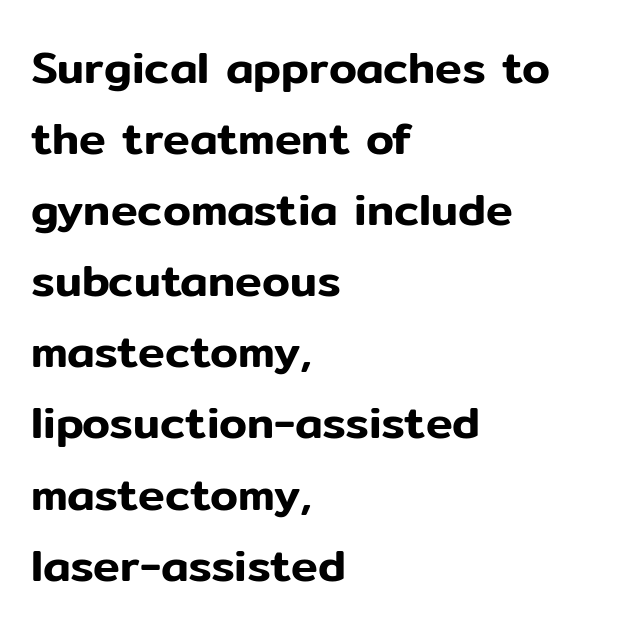
The image shows 45 px sans-serif type, upright; set left-aligned, normal line spacing (1.58x), normal letter spacing, not underlined; low stroke contrast and a medium x-height.
